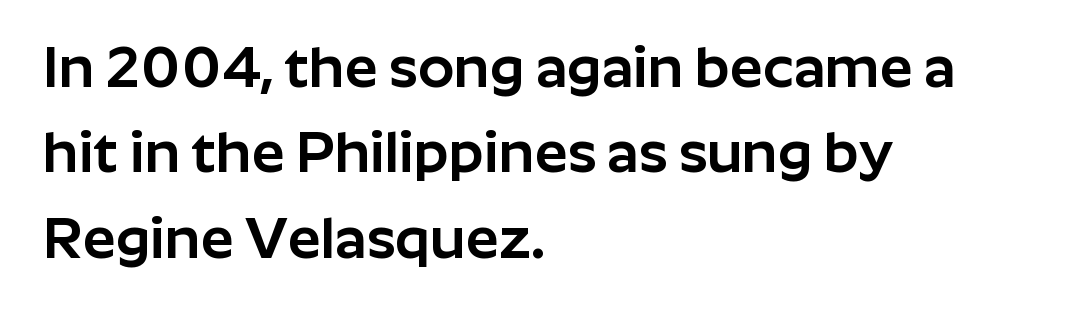
The image shows 58 px sans-serif type, upright; set left-aligned, normal line spacing (1.47x), normal letter spacing, not underlined; low stroke contrast and a medium x-height.
